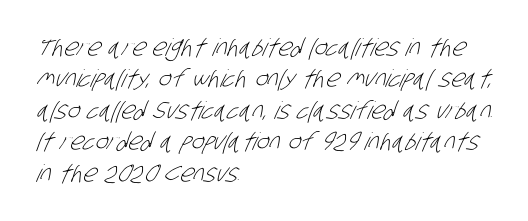
{"bold": "no", "underline": "no", "align": "left", "line_spacing": "normal", "line_spacing_ratio": 1.31, "letter_spacing": "normal", "letter_spacing_em": 0.0, "glyph_px": 24}
